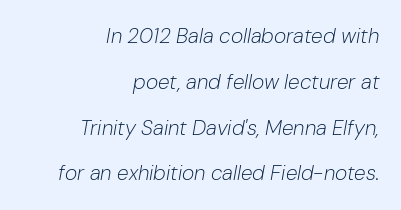
Q: Is the text bold? A: No.
Q: Is the text italic (slanted)? A: Yes, it leans right by about 10 degrees.
Q: Is the text underlined? A: No.
Q: How is the paragraph aligned? A: Right-aligned.
Q: Is the spacing between letters normal or unusually wide? A: Normal.
Q: Is the spacing between lines tight, normal or loose? A: Loose.
